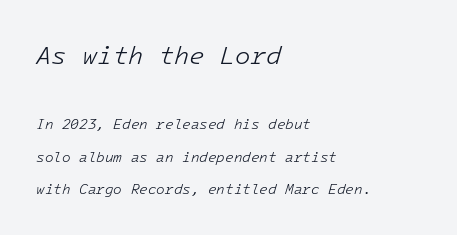
Q: Is the text bold? A: No.
Q: Is the text italic (slanted)? A: Yes, it leans right by about 16 degrees.
Q: Is the text underlined? A: No.
Q: How is the paragraph aligned? A: Left-aligned.
Q: Is the spacing between letters normal or unusually wide? A: Normal.
Q: Is the spacing between lines tight, normal or loose? A: Loose.
Q: Which block of text is set in a larger size, the first (top) or the second (bottom)? A: The first (top) one.
